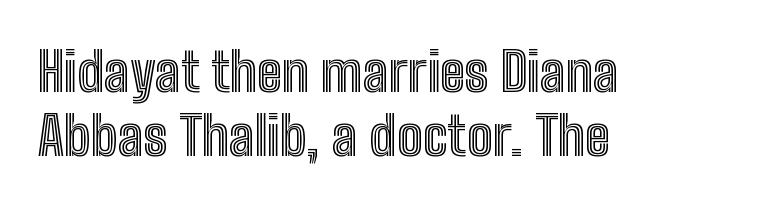
{"italic": "no", "width": "condensed", "x_height": "medium", "monospaced": "no", "underline": "no", "align": "left", "line_spacing_ratio": 1.18, "letter_spacing": "normal", "letter_spacing_em": 0.0, "glyph_px": 54}
